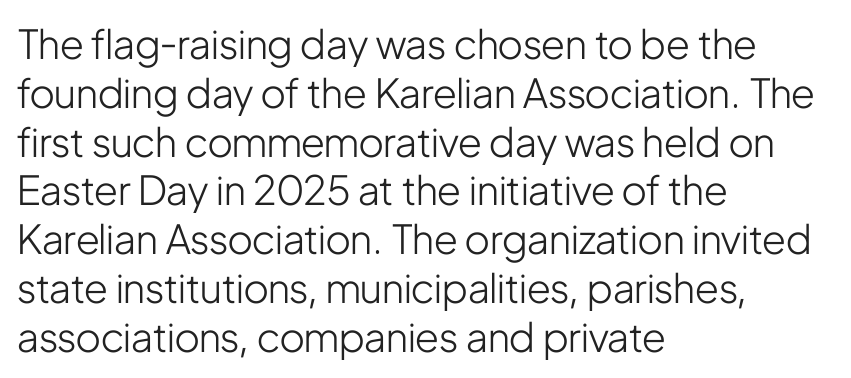
{"serif": "no", "italic": "no", "bold": "no", "weight": "light", "width": "condensed", "stroke_contrast": "low", "x_height": "medium", "monospaced": "no", "underline": "no", "align": "left", "line_spacing_ratio": 1.22, "letter_spacing": "normal", "letter_spacing_em": 0.0, "glyph_px": 40}
